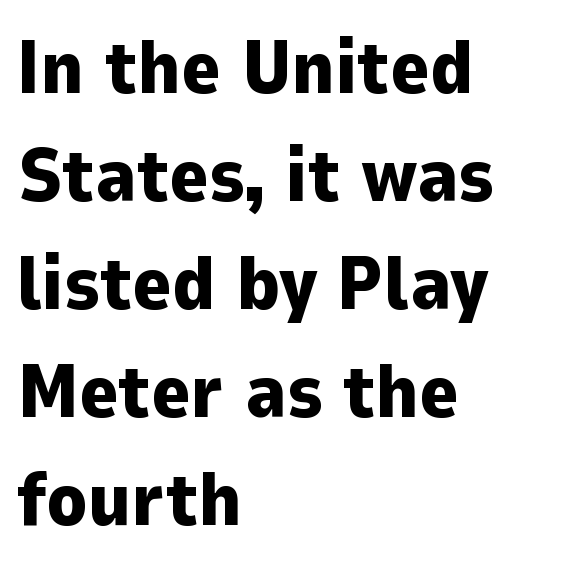
Q: Is the text bold? A: Yes.
Q: Is the text italic (slanted)? A: No, it is upright.
Q: Is the typeface a serif or a sans-serif typeface? A: Sans-serif.
Q: Is the text underlined? A: No.
Q: How is the paragraph aligned? A: Left-aligned.
Q: Is the spacing between letters normal or unusually wide? A: Normal.
Q: Is the spacing between lines tight, normal or loose? A: Normal.
Q: Width (condensed, normal, or wide)? A: Normal.
Q: Stroke contrast? A: Low.
Q: x-height? A: Medium.
Q: Monospaced? A: No.
